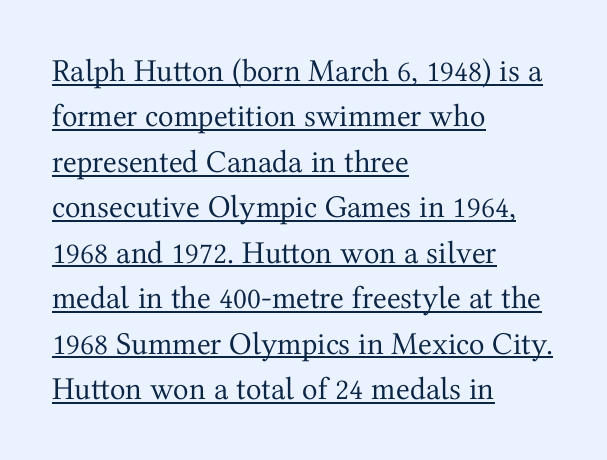
The image shows 32 px regular-weight serif type, upright; set left-aligned, normal line spacing (1.42x), normal letter spacing, underlined; medium stroke contrast and a medium x-height.
